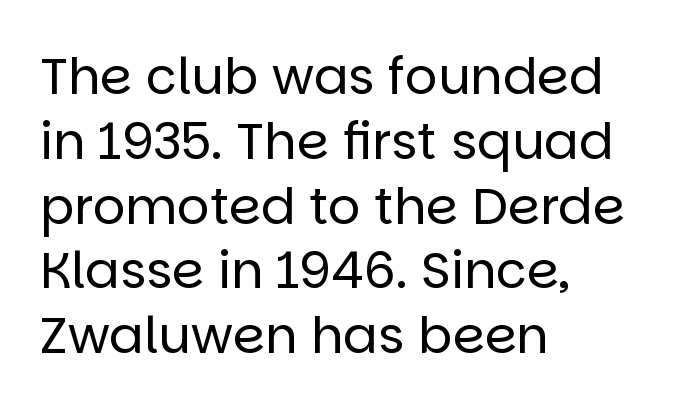
The image shows 51 px regular-weight sans-serif type, upright; set left-aligned, normal line spacing (1.27x), normal letter spacing, not underlined; low stroke contrast and a large x-height.
